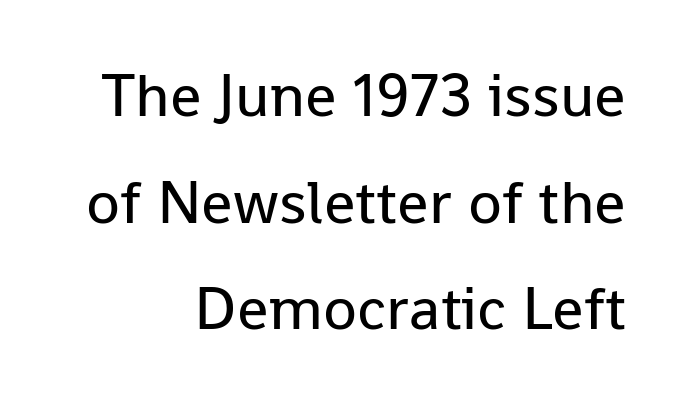
Weight: in the light-to-regular range. A clean baseline with only descenders dipping below it. No feet cap the strokes, marking this as sans-serif type. Visually the block forms a straight wall on the right and a jagged coastline on the left. It's the straight-up-and-down kind of type.
